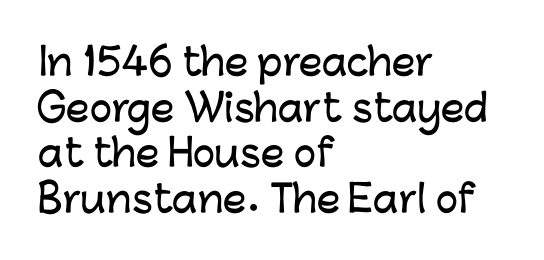
Serifs: no, the terminals of the letterforms are clean. The axis of the letterforms is exactly vertical. The specimen omits any rule beneath the text block's lines. This rendering leaves character spacing at its baseline value.
